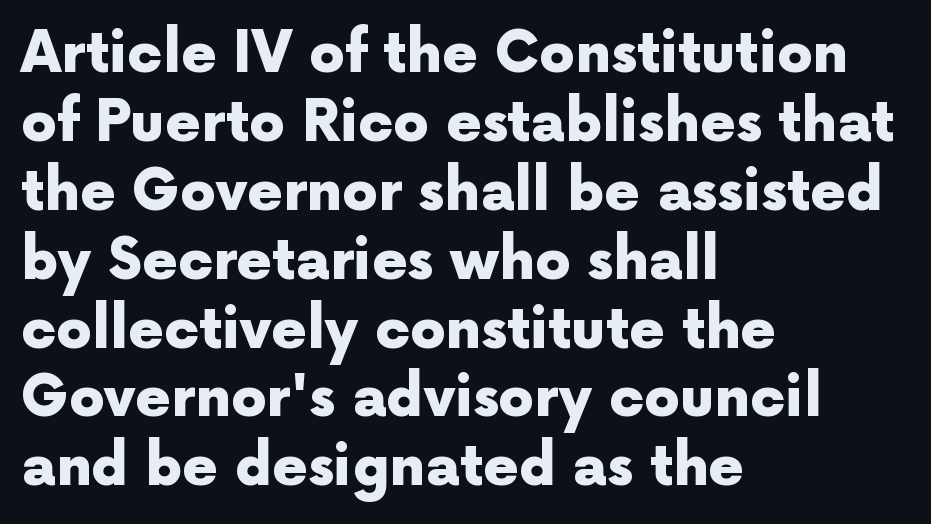
This is the regular roman posture of the typeface. The rag falls on the right side of this text block. Clear beneath every line of the passage. Character widths vary here, with narrow letters taking less room than wide ones. Notice how thick the strokes are: this is what a full bold looks like. A sans-serif font was chosen for this passage.
